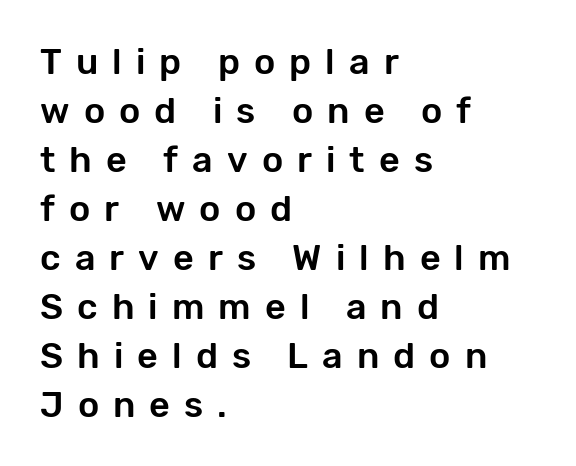
The image shows 36 px sans-serif type, upright; set left-aligned, normal line spacing (1.36x), unusually wide letter spacing (+0.39 em), not underlined; low stroke contrast and a medium x-height.
